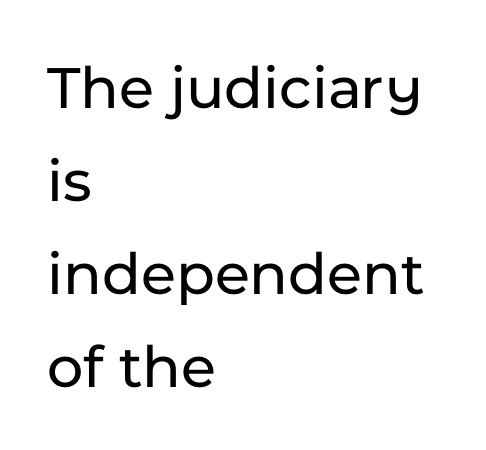
The image shows 62 px sans-serif type, upright; set left-aligned, normal line spacing (1.5x), normal letter spacing, not underlined; low stroke contrast and a medium x-height.
